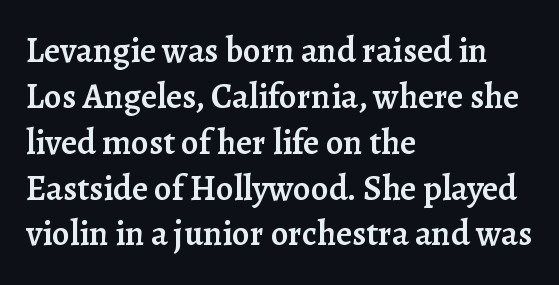
Q: Is the text bold? A: Semi-bold.
Q: Is the text italic (slanted)? A: No, it is upright.
Q: Is the typeface a serif or a sans-serif typeface? A: Serif.
Q: Is the text underlined? A: No.
Q: How is the paragraph aligned? A: Left-aligned.
Q: Is the spacing between letters normal or unusually wide? A: Normal.
Q: Is the spacing between lines tight, normal or loose? A: Normal.
Q: Width (condensed, normal, or wide)? A: Normal.
Q: Stroke contrast? A: Low.
Q: x-height? A: Medium.
Q: Monospaced? A: No.
